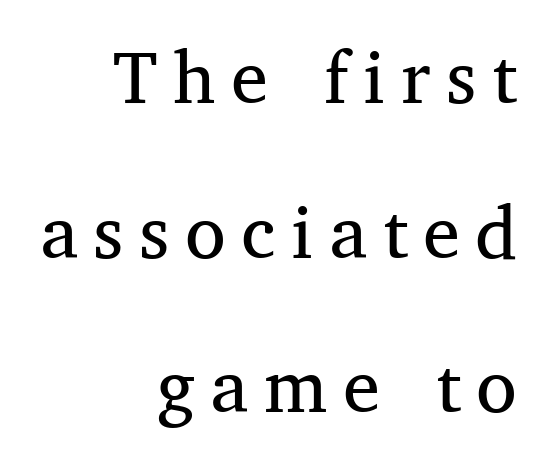
Layout note: lines flush right. The strokes are not fattened; the text isn't bold. Substantial extra tracking has been applied to these lines. The typeface chosen for these lines features serifs. Does the lettering tilt? It doesn't — this is upright.
